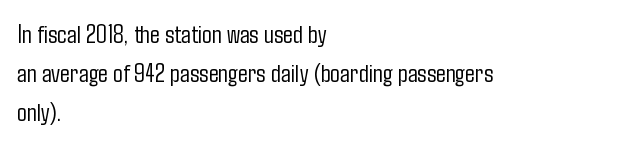
{"italic": "no", "bold": "no", "underline": "no", "align": "left", "line_spacing": "normal", "line_spacing_ratio": 1.5, "letter_spacing": "normal", "letter_spacing_em": 0.0, "glyph_px": 26}
